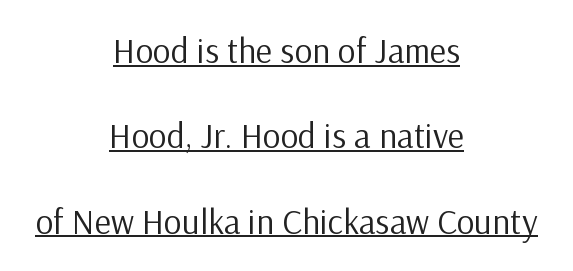
Q: Is the text bold? A: No.
Q: Is the text italic (slanted)? A: No, it is upright.
Q: Is the typeface a serif or a sans-serif typeface? A: Sans-serif.
Q: Is the text underlined? A: Yes.
Q: How is the paragraph aligned? A: Centered.
Q: Is the spacing between letters normal or unusually wide? A: Normal.
Q: Is the spacing between lines tight, normal or loose? A: Loose.
Q: Width (condensed, normal, or wide)? A: Normal.
Q: Stroke contrast? A: Low.
Q: x-height? A: Medium.
Q: Monospaced? A: No.
